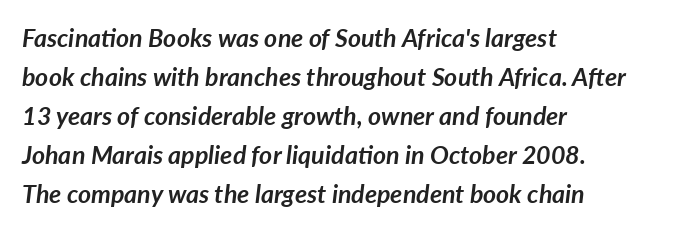
The image shows 25 px bold type, italic (leaning right); set left-aligned, normal line spacing (1.56x), normal letter spacing, not underlined.
